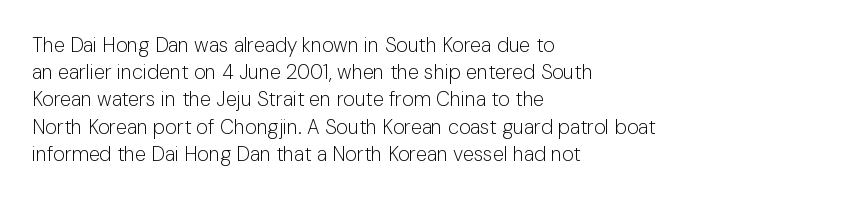
Q: Is the text bold? A: No.
Q: Is the text italic (slanted)? A: No, it is upright.
Q: Is the text underlined? A: No.
Q: How is the paragraph aligned? A: Left-aligned.
Q: Is the spacing between letters normal or unusually wide? A: Normal.
Q: Is the spacing between lines tight, normal or loose? A: Normal.
